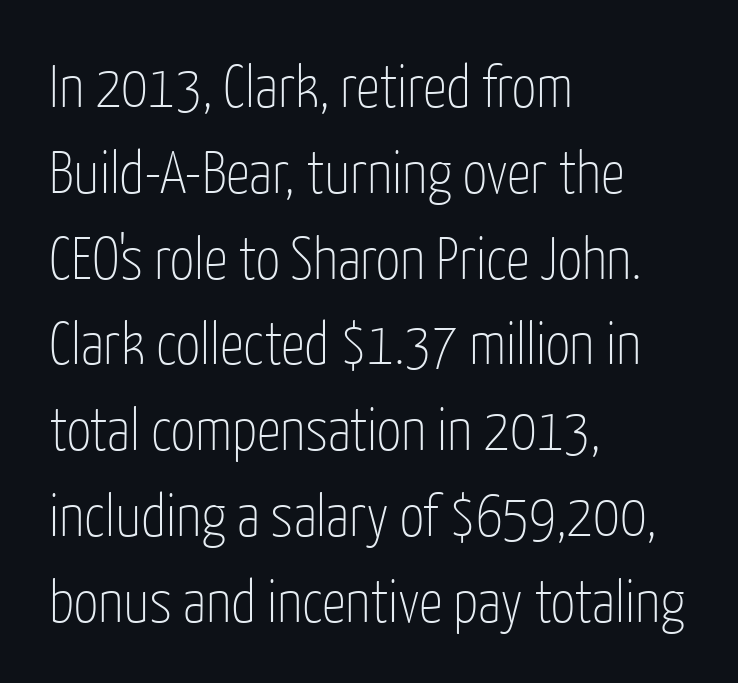
{"serif": "no", "italic": "no", "bold": "no", "weight": "thin", "width": "condensed", "stroke_contrast": "low", "x_height": "medium", "monospaced": "no", "underline": "no", "align": "left", "line_spacing": "normal", "line_spacing_ratio": 1.43, "letter_spacing": "normal", "letter_spacing_em": 0.0, "glyph_px": 60}
